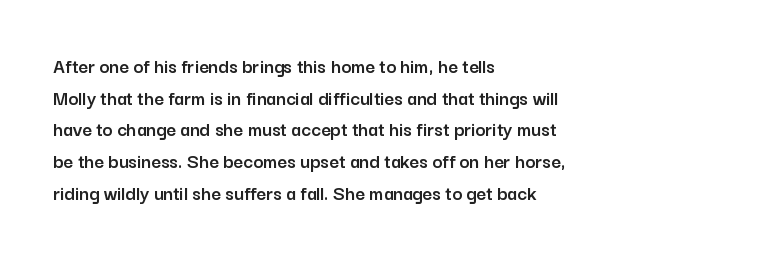
Has an underline been added? It has not. Do the letters lean? They stand straight. Notice how descenders clear the ascenders below comfortably — that's standard leading. The line texture is even and compact thanks to regular tracking.
